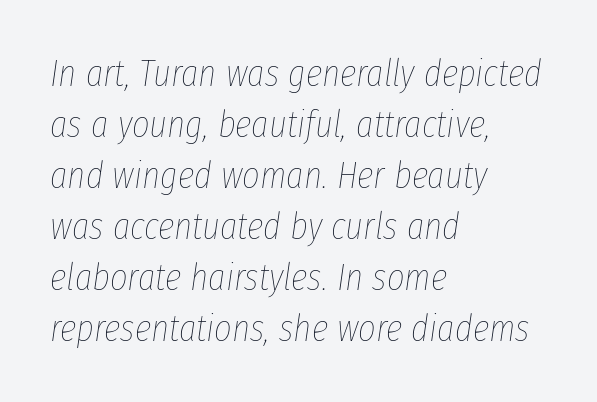
The words here are not underlined. Does the leading feel generous? No, just average. The passage shown leans; its letterforms are oblique. These lines keep a tight, regular rhythm from letter to letter. The characters are drawn with everyday or finer stroke widths. Caption: multi-line text, flush left, ragged right.
